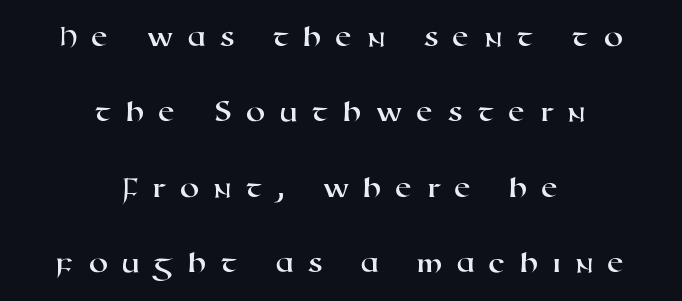
Q: Is the typeface a serif or a sans-serif typeface? A: Sans-serif.
Q: Is the text underlined? A: No.
Q: How is the paragraph aligned? A: Centered.
Q: Is the spacing between letters normal or unusually wide? A: Unusually wide.
Q: Is the spacing between lines tight, normal or loose? A: Loose.
Q: Width (condensed, normal, or wide)? A: Wide.
Q: Stroke contrast? A: High.
Q: x-height? A: Medium.
Q: Monospaced? A: No.
